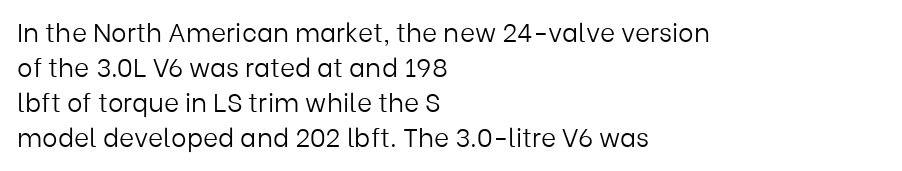
{"italic": "no", "bold": "no", "underline": "no", "align": "left", "line_spacing": "normal", "line_spacing_ratio": 1.34, "letter_spacing": "normal", "letter_spacing_em": 0.0, "glyph_px": 26}
